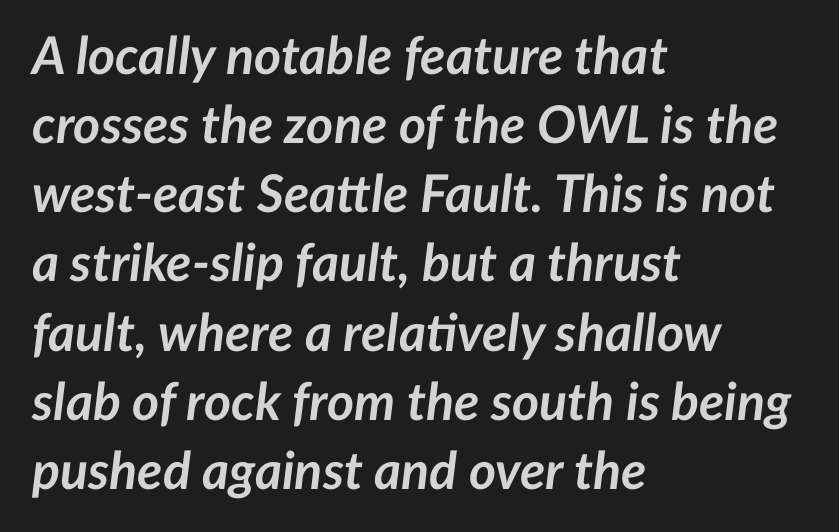
The image shows 52 px semibold type, italic (leaning right); set left-aligned, normal line spacing (1.33x), normal letter spacing, not underlined; low stroke contrast and a medium x-height.
